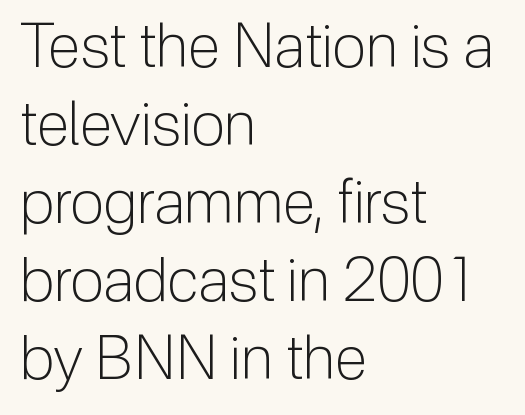
Q: Is the text bold? A: No.
Q: Is the text italic (slanted)? A: No, it is upright.
Q: Is the typeface a serif or a sans-serif typeface? A: Sans-serif.
Q: Is the text underlined? A: No.
Q: How is the paragraph aligned? A: Left-aligned.
Q: Is the spacing between letters normal or unusually wide? A: Normal.
Q: Is the spacing between lines tight, normal or loose? A: Normal.
Q: Width (condensed, normal, or wide)? A: Normal.
Q: Stroke contrast? A: Low.
Q: x-height? A: Medium.
Q: Monospaced? A: No.
